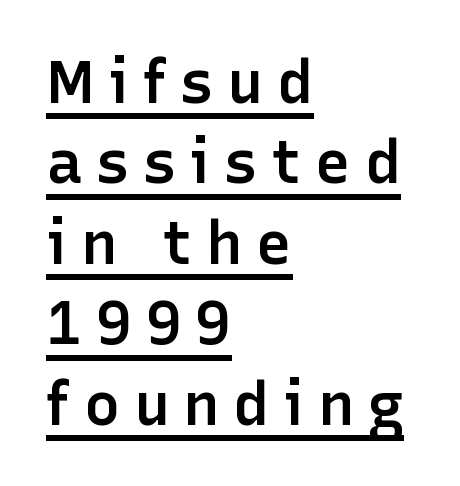
{"serif": "no", "italic": "no", "bold": "semi", "weight": "semibold", "width": "normal", "stroke_contrast": "low", "x_height": "medium", "monospaced": "no", "underline": "yes", "align": "left", "line_spacing": "normal", "line_spacing_ratio": 1.34, "letter_spacing": "wide", "letter_spacing_em": 0.23, "glyph_px": 60}
